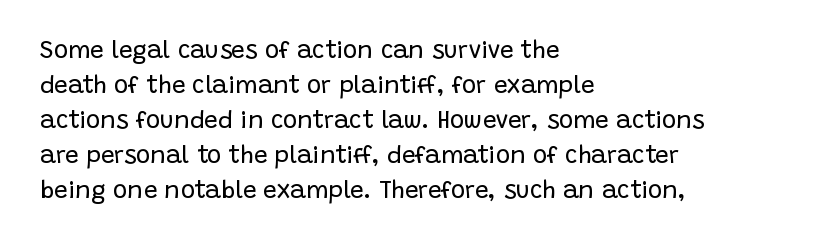
Q: Is the text bold? A: No.
Q: Is the text italic (slanted)? A: No, it is upright.
Q: Is the text underlined? A: No.
Q: How is the paragraph aligned? A: Left-aligned.
Q: Is the spacing between letters normal or unusually wide? A: Normal.
Q: Is the spacing between lines tight, normal or loose? A: Normal.
